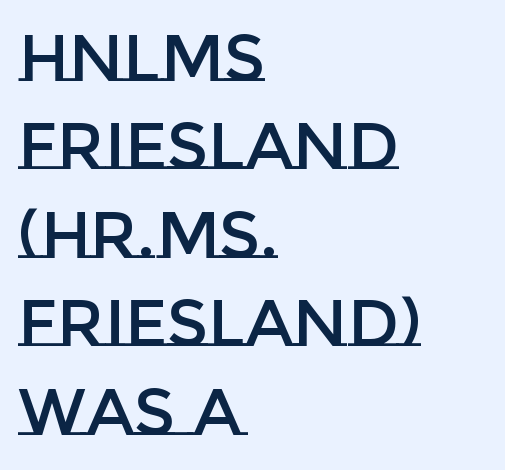
The image shows 65 px text type, upright; set left-aligned, normal line spacing (1.36x), normal letter spacing, not underlined; low stroke contrast and a large x-height.
